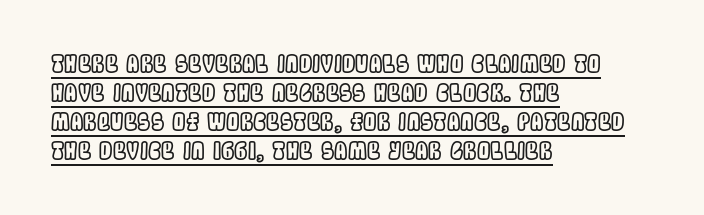
Q: Is the text italic (slanted)? A: No, it is upright.
Q: Is the text underlined? A: Yes.
Q: How is the paragraph aligned? A: Left-aligned.
Q: Is the spacing between letters normal or unusually wide? A: Normal.
